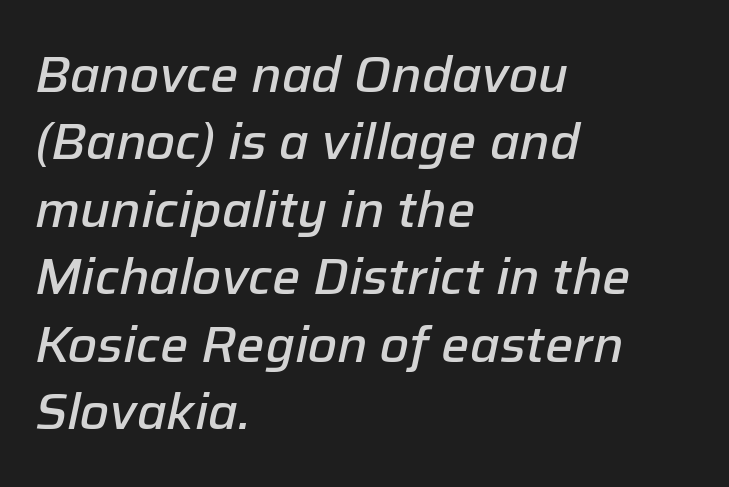
Q: Is the text bold? A: Semi-bold.
Q: Is the text italic (slanted)? A: Yes, it leans right by about 12 degrees.
Q: Is the text underlined? A: No.
Q: How is the paragraph aligned? A: Left-aligned.
Q: Is the spacing between letters normal or unusually wide? A: Normal.
Q: Is the spacing between lines tight, normal or loose? A: Normal.
Q: Width (condensed, normal, or wide)? A: Normal.
Q: Stroke contrast? A: Low.
Q: x-height? A: Medium.
Q: Monospaced? A: No.
